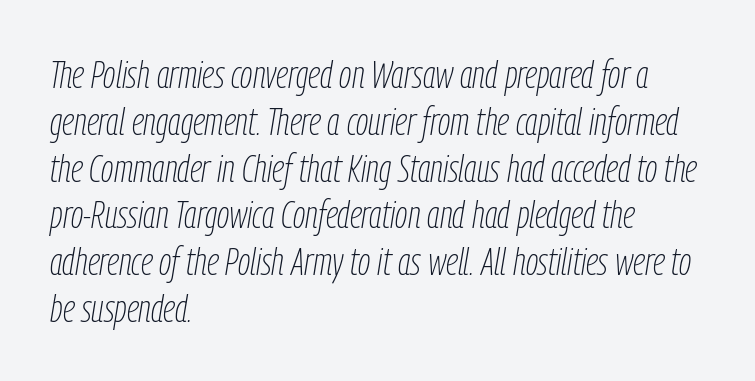
The image shows 39 px thin, condensed type, italic (leaning right); set left-aligned, line spacing 1.2x, normal letter spacing, not underlined; low stroke contrast and a medium x-height.
